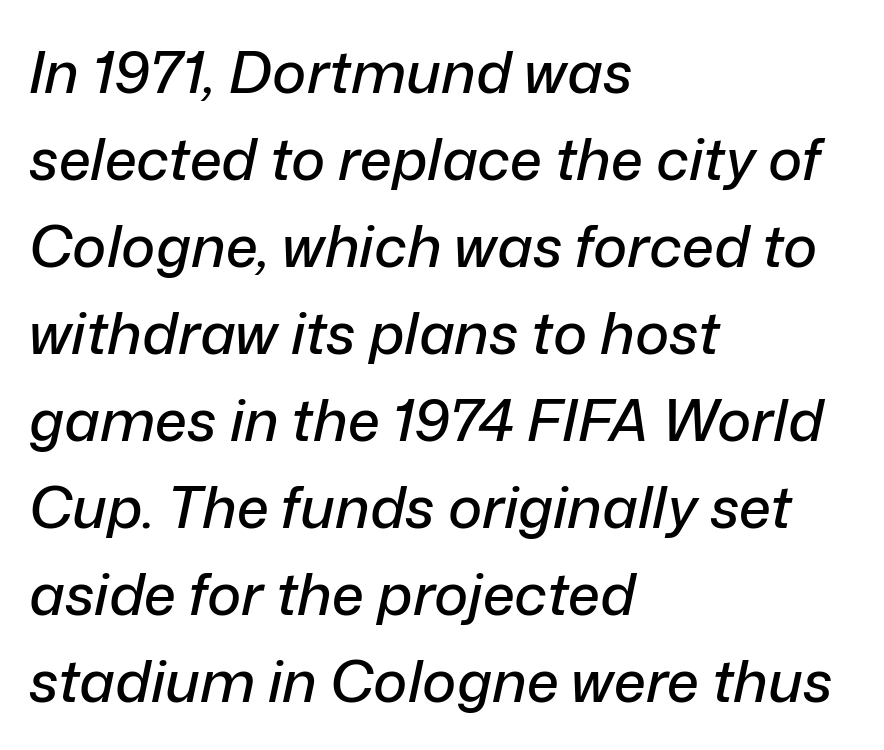
Q: Is the text italic (slanted)? A: Yes, it leans right by about 12 degrees.
Q: Is the text underlined? A: No.
Q: How is the paragraph aligned? A: Left-aligned.
Q: Is the spacing between letters normal or unusually wide? A: Normal.
Q: Is the spacing between lines tight, normal or loose? A: Normal.
Q: Width (condensed, normal, or wide)? A: Normal.
Q: Stroke contrast? A: Low.
Q: x-height? A: Medium.
Q: Monospaced? A: No.
